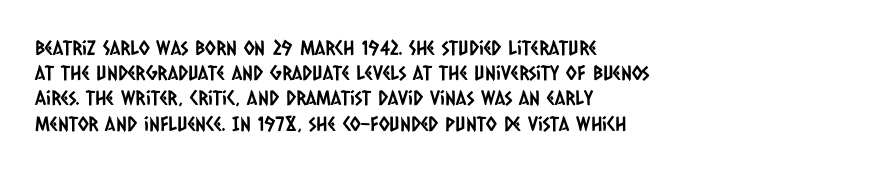
Type without underlining. Between one letter and the next there's only the usual sliver of space. Notice how descenders clear the ascenders below comfortably — that's standard leading. The setting favours the left margin, as ordinary paragraphs usually do.
